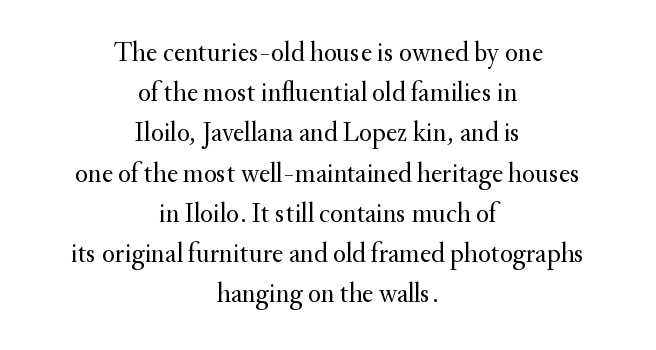
Q: Is the text bold? A: No.
Q: Is the text italic (slanted)? A: No, it is upright.
Q: Is the text underlined? A: No.
Q: How is the paragraph aligned? A: Centered.
Q: Is the spacing between letters normal or unusually wide? A: Normal.
Q: Is the spacing between lines tight, normal or loose? A: Normal.
